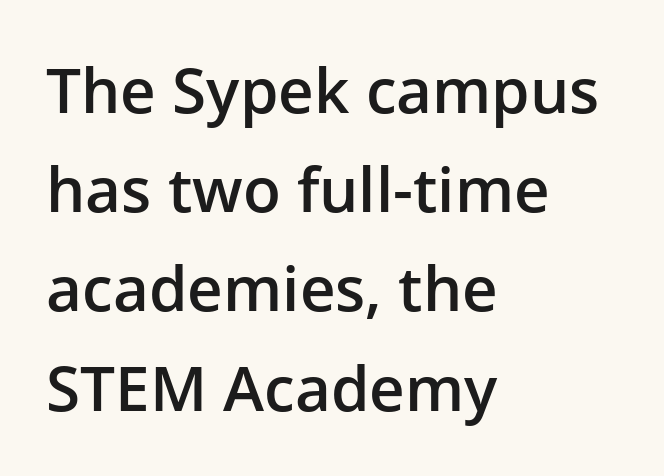
{"serif": "no", "italic": "no", "bold": "semi", "weight": "semibold", "width": "normal", "stroke_contrast": "low", "x_height": "medium", "monospaced": "no", "underline": "no", "align": "left", "line_spacing": "normal", "line_spacing_ratio": 1.6, "letter_spacing": "normal", "letter_spacing_em": 0.0, "glyph_px": 62}
